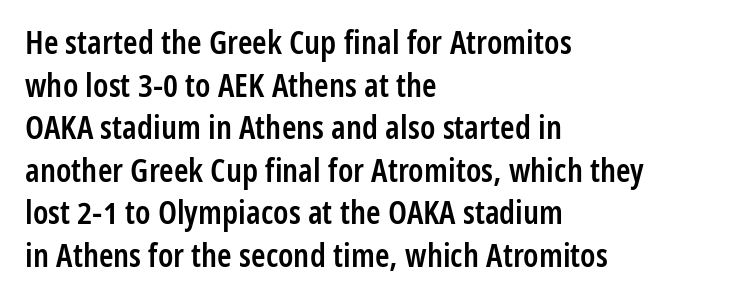
The paragraph has a hard left edge and a soft right edge. This sample uses a sans-serif face. This sample has the flowing, uneven cadence of proportional lettering. Is there much room between lines? A standard amount, neither cramped nor airy. Typesetter's note: demi weight, one step under bold.
